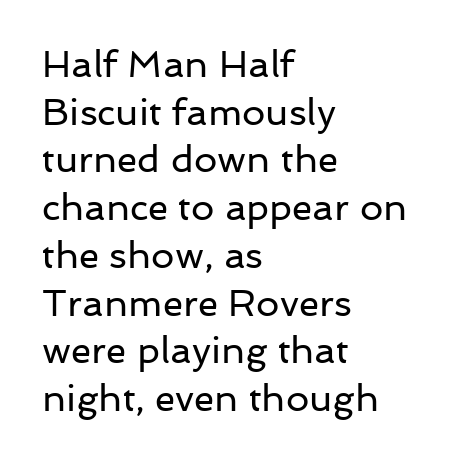
{"serif": "no", "italic": "no", "bold": "no", "weight": "regular", "width": "normal", "stroke_contrast": "low", "x_height": "medium", "monospaced": "no", "underline": "no", "align": "left", "line_spacing": "normal", "line_spacing_ratio": 1.29, "letter_spacing": "normal", "letter_spacing_em": 0.0, "glyph_px": 37}
